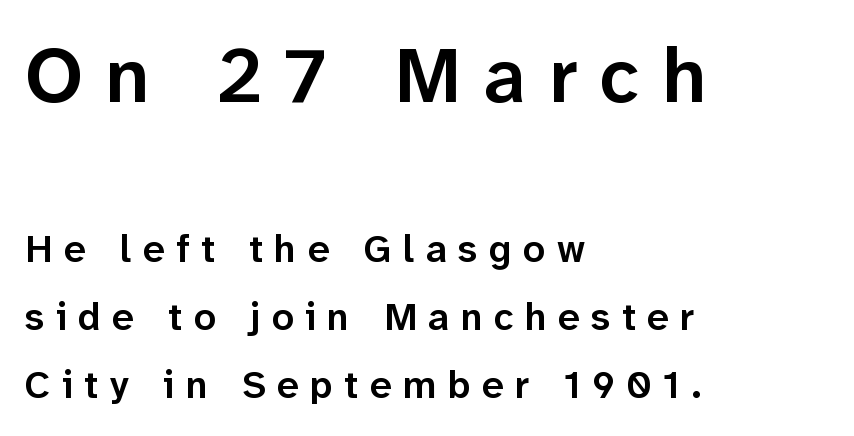
{"serif": "no", "italic": "no", "bold": "semi", "weight": "semibold", "width": "normal", "stroke_contrast": "low", "x_height": "medium", "monospaced": "no", "underline": "no", "align": "left", "line_spacing_ratio": 1.74, "letter_spacing": "wide", "letter_spacing_em": 0.29, "larger_block": "first", "size_ratio": 2.0, "glyph_px": 78}
